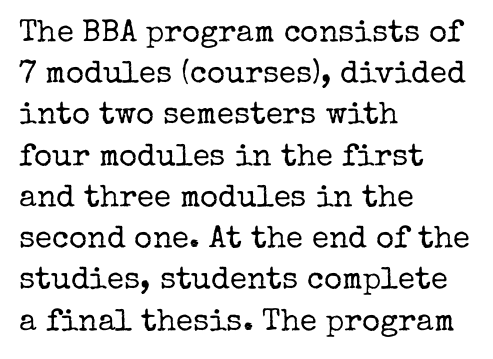
{"serif": "yes", "italic": "no", "bold": "no", "weight": "regular", "width": "normal", "stroke_contrast": "low", "x_height": "medium", "monospaced": "no", "underline": "no", "align": "left", "line_spacing": "normal", "line_spacing_ratio": 1.33, "letter_spacing": "normal", "letter_spacing_em": 0.0, "glyph_px": 31}
